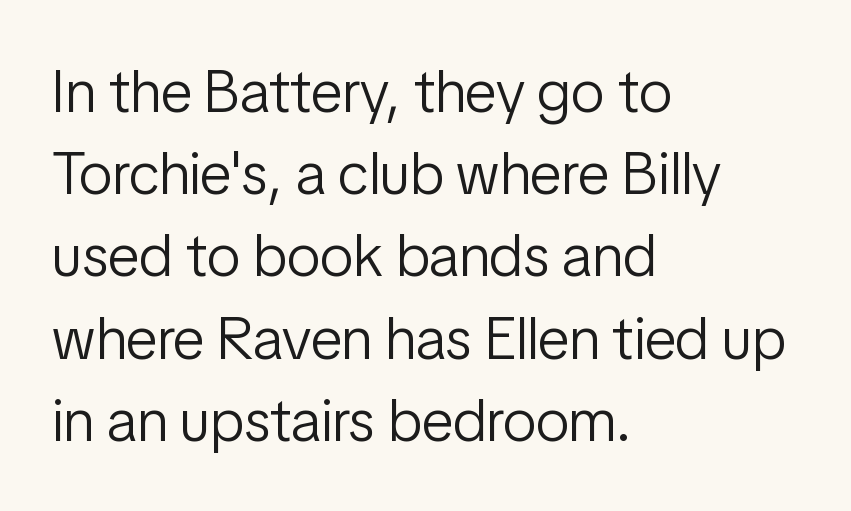
{"serif": "no", "italic": "no", "bold": "no", "weight": "light", "width": "condensed", "stroke_contrast": "low", "x_height": "medium", "monospaced": "no", "underline": "no", "align": "left", "line_spacing": "normal", "line_spacing_ratio": 1.37, "letter_spacing": "normal", "letter_spacing_em": 0.0, "glyph_px": 60}
